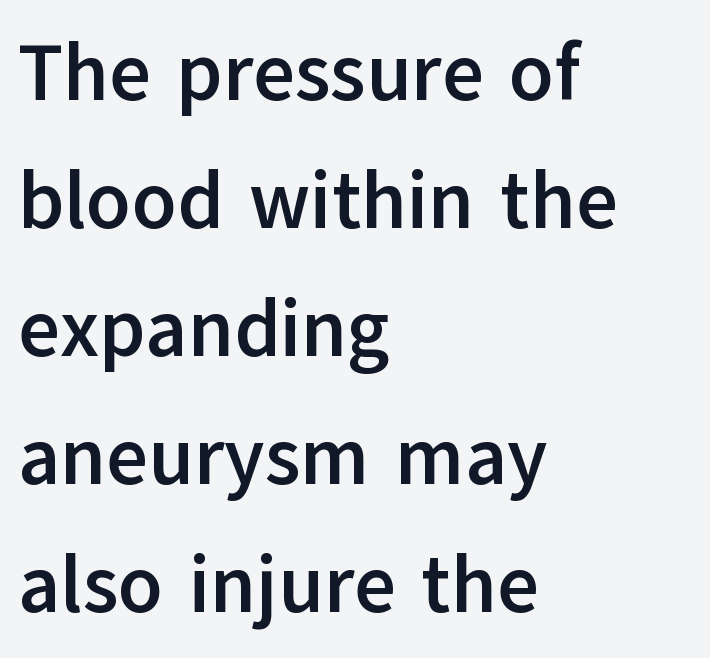
Q: Is the text bold? A: Yes.
Q: Is the text italic (slanted)? A: No, it is upright.
Q: Is the typeface a serif or a sans-serif typeface? A: Sans-serif.
Q: Is the text underlined? A: No.
Q: How is the paragraph aligned? A: Left-aligned.
Q: Is the spacing between letters normal or unusually wide? A: Normal.
Q: Is the spacing between lines tight, normal or loose? A: Normal.
Q: Width (condensed, normal, or wide)? A: Normal.
Q: Stroke contrast? A: Low.
Q: x-height? A: Medium.
Q: Monospaced? A: No.
